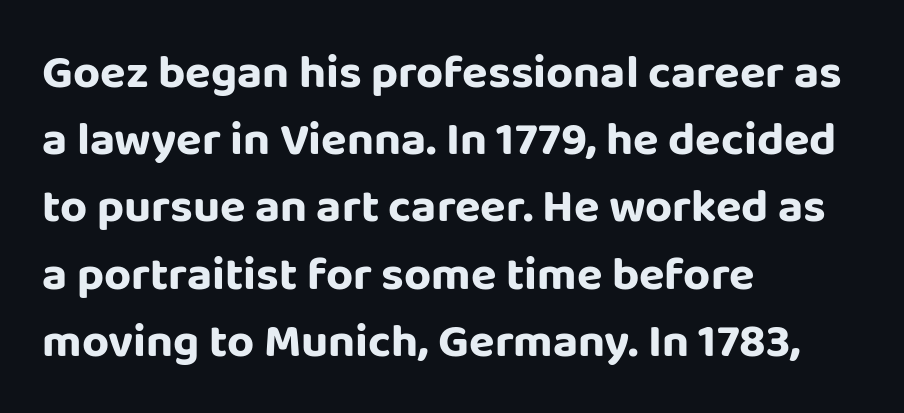
Italic: no, the glyphs are upright roman. Interline gaps are of average width in this sample. The line texture is even and compact thanks to regular tracking. Looks like regular typesetting: each glyph gets only the width it needs.
